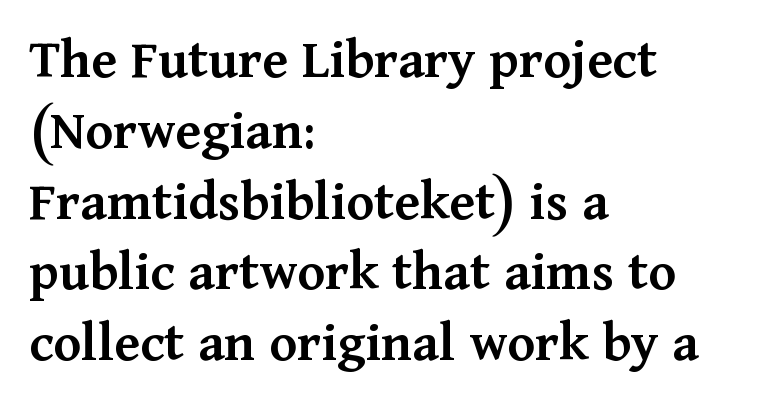
The image shows 58 px semibold serif type, upright; set left-aligned, line spacing 1.22x, normal letter spacing, not underlined; medium stroke contrast and a medium x-height.
